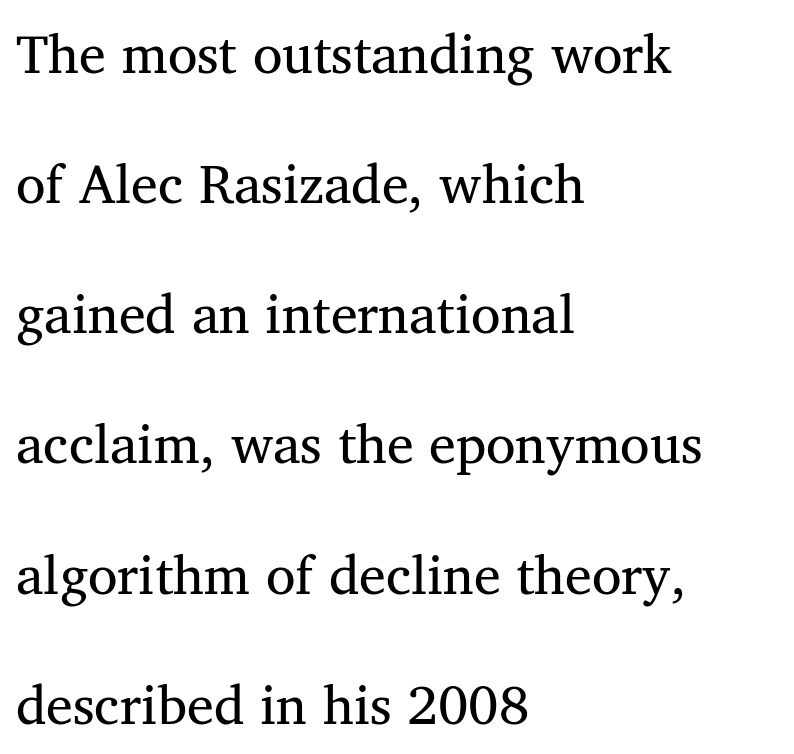
No italicization has been applied; the sample stays upright. The words here are not underlined. Is this a fixed-width face? No — the glyphs have proportional, varying widths. The font sits on the lighter half of the weight spectrum, regular included. Teacher's note: observe the even left margin — that is flush-left alignment. The passage shown is typeset with a serif family.
